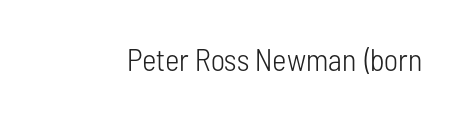
Here the designer chose a conventional face with non-uniform glyph widths. Serif or sans? Sans — the stroke terminals are bare. The lettering holds an erect, upright posture throughout. A quiet, ordinary-to-light weight characterises the typeface. The gaps between neighbouring characters are ordinary and unremarkable.
